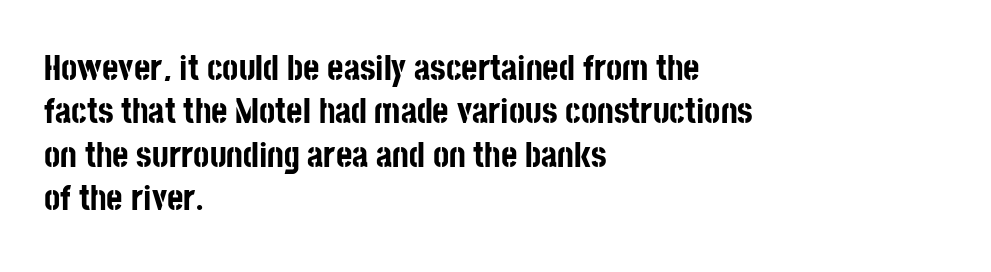
{"serif": "no", "italic": "no", "bold": "yes", "weight": "bold", "width": "condensed", "stroke_contrast": "low", "x_height": "large", "monospaced": "no", "underline": "no", "align": "left", "line_spacing_ratio": 1.24, "letter_spacing": "normal", "letter_spacing_em": 0.0, "glyph_px": 35}
